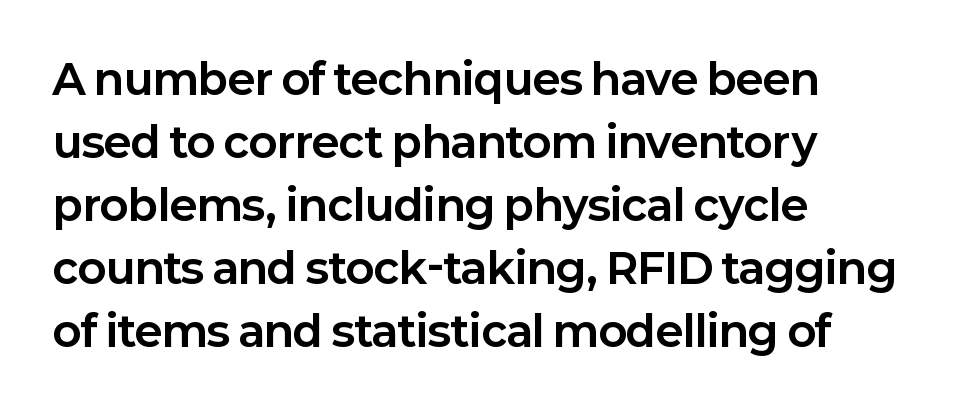
{"serif": "no", "italic": "no", "bold": "yes", "weight": "bold", "width": "normal", "stroke_contrast": "low", "x_height": "medium", "monospaced": "no", "underline": "no", "align": "left", "line_spacing": "normal", "line_spacing_ratio": 1.5, "letter_spacing": "normal", "letter_spacing_em": 0.0, "glyph_px": 42}
